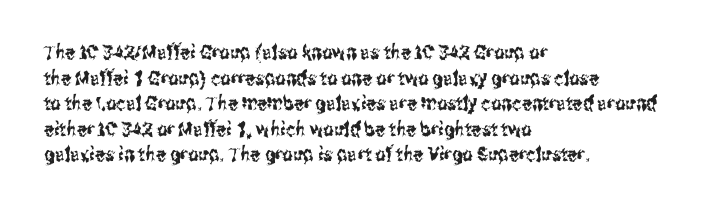
Nobody drew a line under any word here. Italic? Not at all — the glyphs are vertical. The rendering uses a moderate line-height, typical for paragraphs. You could call the tracking neutral — neither tight nor loose. This sample is left-justified, so line endings fall wherever the words run out.
